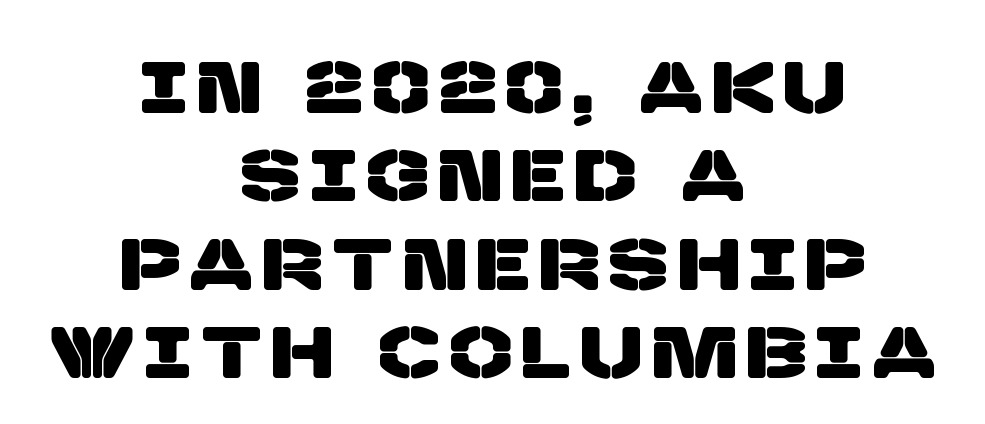
Q: Is the typeface a serif or a sans-serif typeface? A: Sans-serif.
Q: Is the text underlined? A: No.
Q: How is the paragraph aligned? A: Centered.
Q: Width (condensed, normal, or wide)? A: Normal.
Q: Stroke contrast? A: Low.
Q: x-height? A: Large.
Q: Monospaced? A: No.
